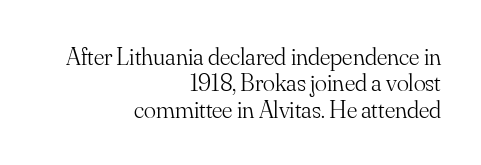
{"italic": "no", "bold": "no", "underline": "no", "align": "right", "line_spacing": "tight", "line_spacing_ratio": 1.06, "letter_spacing": "normal", "letter_spacing_em": 0.0, "glyph_px": 25}
